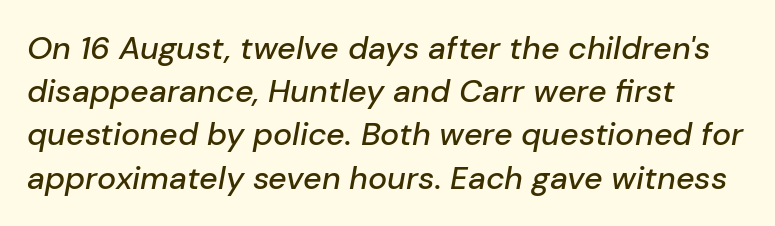
{"italic": "yes", "lean": "right", "slant_degrees": 10, "width": "normal", "stroke_contrast": "low", "x_height": "medium", "monospaced": "no", "underline": "no", "align": "left", "line_spacing": "normal", "line_spacing_ratio": 1.35, "letter_spacing": "normal", "letter_spacing_em": 0.0, "glyph_px": 32}
